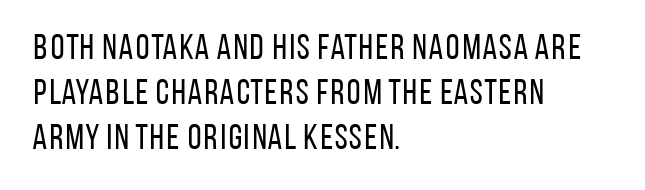
Q: Is the text bold? A: No.
Q: Is the text italic (slanted)? A: No, it is upright.
Q: Is the typeface a serif or a sans-serif typeface? A: Sans-serif.
Q: Is the text underlined? A: No.
Q: How is the paragraph aligned? A: Left-aligned.
Q: Is the spacing between letters normal or unusually wide? A: Normal.
Q: Is the spacing between lines tight, normal or loose? A: Normal.
Q: Width (condensed, normal, or wide)? A: Condensed.
Q: Stroke contrast? A: Low.
Q: x-height? A: Large.
Q: Monospaced? A: No.
